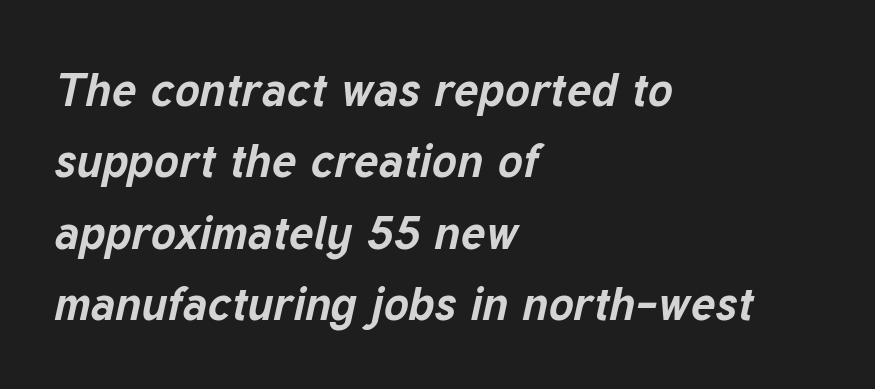
The image shows 47 px bold type, italic (leaning right); set left-aligned, normal line spacing (1.52x), normal letter spacing, not underlined; low stroke contrast and a medium x-height.
